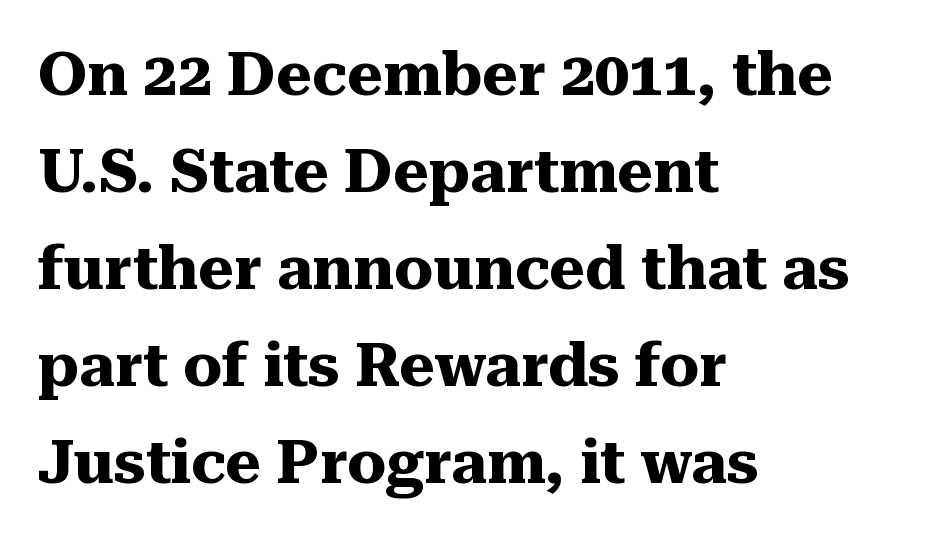
The image shows 61 px heavy serif type, upright; set left-aligned, normal line spacing (1.59x), normal letter spacing, not underlined; medium stroke contrast and a medium x-height.
